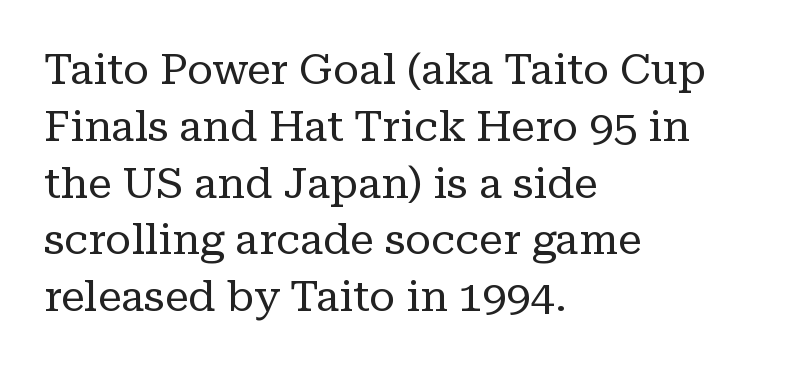
The line texture is even and compact thanks to regular tracking. This sample uses an upright cut, with every glyph sitting square on the baseline. Does the leading feel generous? No, just average. Horizontal alignment here is leftward, the default for most running prose. The letters advance in unequal steps, a hallmark of proportional type. The zone under the glyphs is completely vacant.
